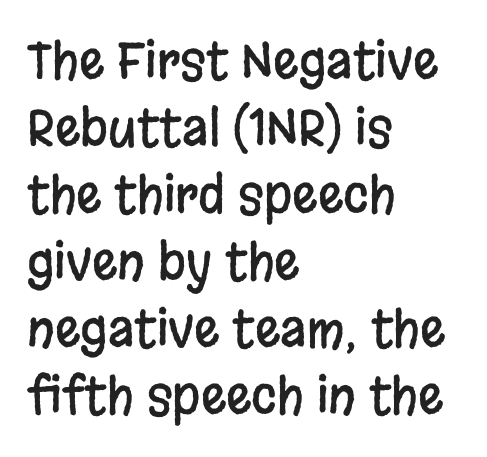
Q: Is the text italic (slanted)? A: No, it is upright.
Q: Is the typeface a serif or a sans-serif typeface? A: Sans-serif.
Q: Is the text underlined? A: No.
Q: How is the paragraph aligned? A: Left-aligned.
Q: Is the spacing between letters normal or unusually wide? A: Normal.
Q: Is the spacing between lines tight, normal or loose? A: Normal.
Q: Width (condensed, normal, or wide)? A: Condensed.
Q: Stroke contrast? A: Low.
Q: x-height? A: Large.
Q: Monospaced? A: No.
